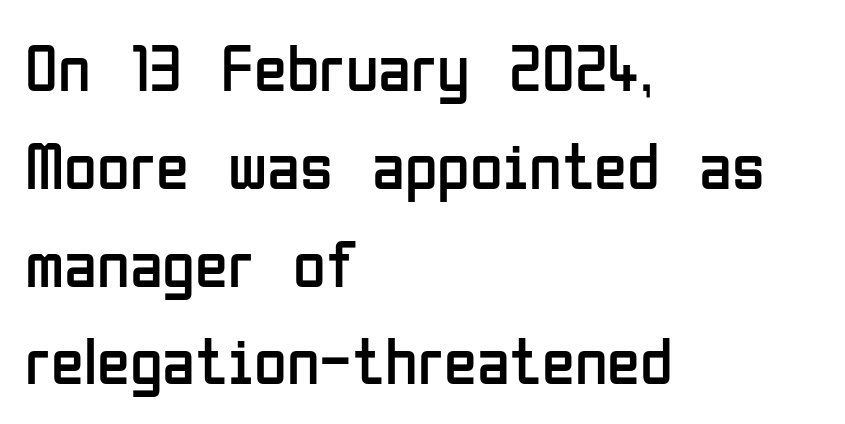
Q: Is the text bold? A: No.
Q: Is the text italic (slanted)? A: No, it is upright.
Q: Is the typeface a serif or a sans-serif typeface? A: Sans-serif.
Q: Is the text underlined? A: No.
Q: How is the paragraph aligned? A: Left-aligned.
Q: Is the spacing between letters normal or unusually wide? A: Normal.
Q: Is the spacing between lines tight, normal or loose? A: Normal.
Q: Width (condensed, normal, or wide)? A: Condensed.
Q: Stroke contrast? A: Low.
Q: x-height? A: Medium.
Q: Monospaced? A: No.
